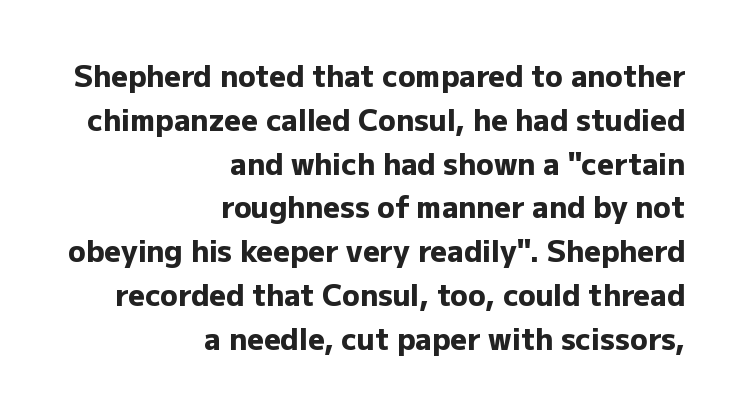
Q: Is the text bold? A: Yes.
Q: Is the text italic (slanted)? A: No, it is upright.
Q: Is the typeface a serif or a sans-serif typeface? A: Sans-serif.
Q: Is the text underlined? A: No.
Q: How is the paragraph aligned? A: Right-aligned.
Q: Is the spacing between letters normal or unusually wide? A: Normal.
Q: Is the spacing between lines tight, normal or loose? A: Normal.
Q: Width (condensed, normal, or wide)? A: Normal.
Q: Stroke contrast? A: Low.
Q: x-height? A: Medium.
Q: Monospaced? A: No.
